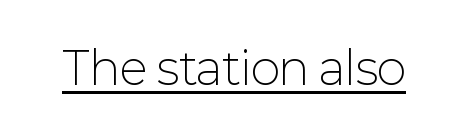
Q: Is the text bold? A: No.
Q: Is the text italic (slanted)? A: No, it is upright.
Q: Is the typeface a serif or a sans-serif typeface? A: Sans-serif.
Q: Is the text underlined? A: Yes.
Q: Is the spacing between letters normal or unusually wide? A: Normal.
Q: Width (condensed, normal, or wide)? A: Normal.
Q: Stroke contrast? A: Low.
Q: x-height? A: Medium.
Q: Monospaced? A: No.
